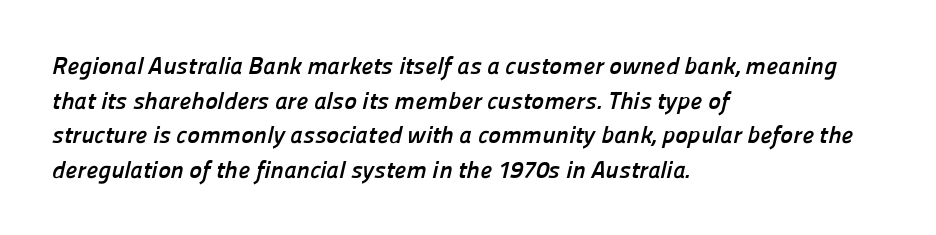
The block of text has a typical density, with ordinary space between rows. Typesetter's note: full bold, strokes at maximum text heaviness. Compared with typical body copy, the letter spacing here is the same. Casual observation: everything's shoved over to the left.
